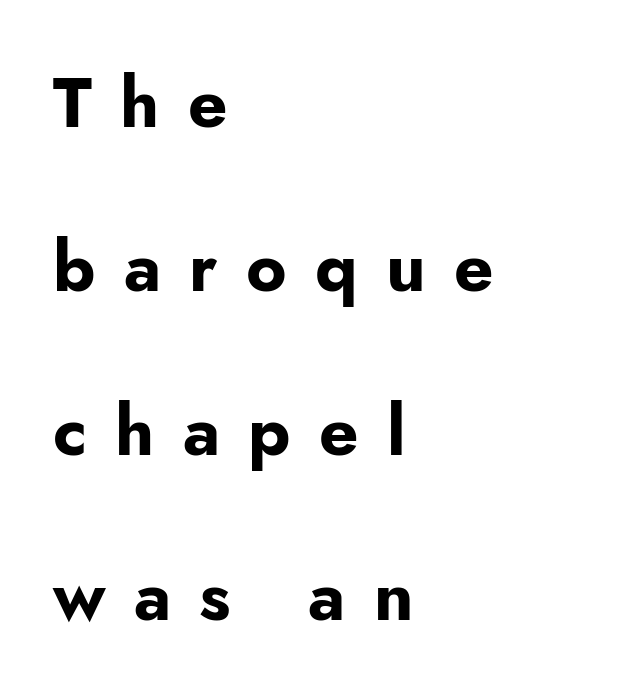
The image shows 69 px bold sans-serif type, upright; set left-aligned, loose line spacing (2.38x), unusually wide letter spacing (+0.41 em), not underlined; low stroke contrast and a small x-height.
